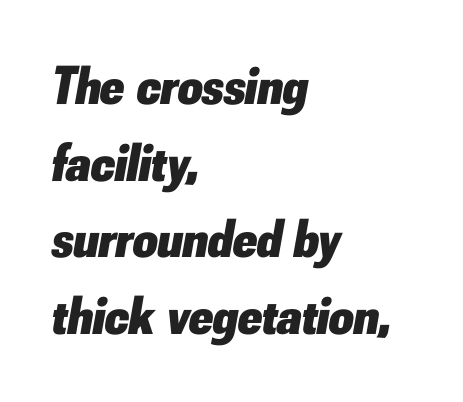
{"italic": "yes", "lean": "right", "slant_degrees": 10, "bold": "yes", "weight": "heavy", "width": "normal", "stroke_contrast": "low", "x_height": "small", "monospaced": "no", "underline": "no", "align": "left", "line_spacing": "normal", "line_spacing_ratio": 1.42, "letter_spacing": "normal", "letter_spacing_em": 0.0, "glyph_px": 54}
